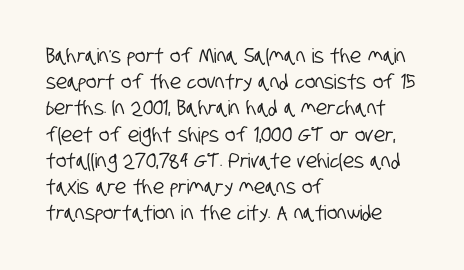
{"underline": "no", "align": "left", "line_spacing": "normal", "line_spacing_ratio": 1.31, "letter_spacing": "normal", "letter_spacing_em": 0.0, "glyph_px": 20}
